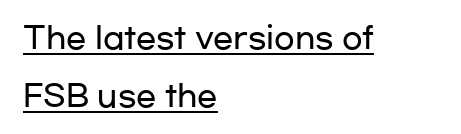
{"serif": "no", "italic": "no", "width": "wide", "stroke_contrast": "low", "x_height": "medium", "monospaced": "no", "underline": "yes", "align": "left", "line_spacing": "loose", "line_spacing_ratio": 1.93, "letter_spacing": "normal", "letter_spacing_em": 0.0, "glyph_px": 30}
